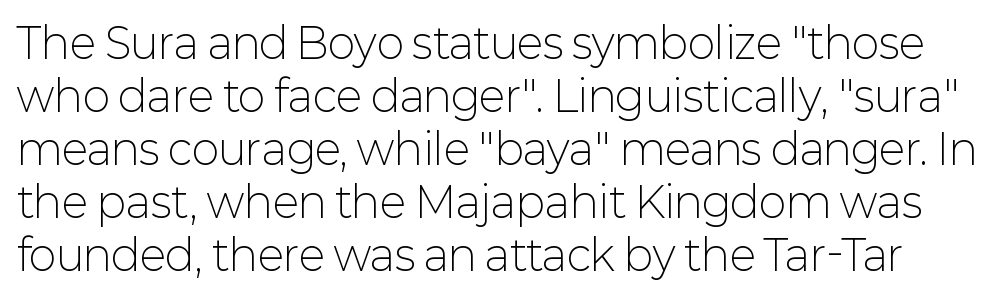
{"serif": "no", "italic": "no", "bold": "no", "weight": "light", "width": "normal", "stroke_contrast": "low", "x_height": "medium", "monospaced": "no", "underline": "no", "line_spacing": "normal", "line_spacing_ratio": 1.26, "letter_spacing": "normal", "letter_spacing_em": 0.0, "glyph_px": 42}
